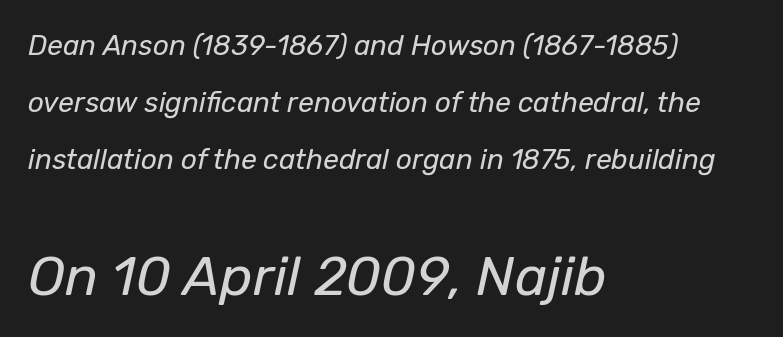
Spacing between characters is what you'd get straight out of the box. Honestly, there is no underline to notice here at all. You could not count columns in this text — the font is proportionally spaced. Each stroke keeps to a modest, everyday thickness or less.
